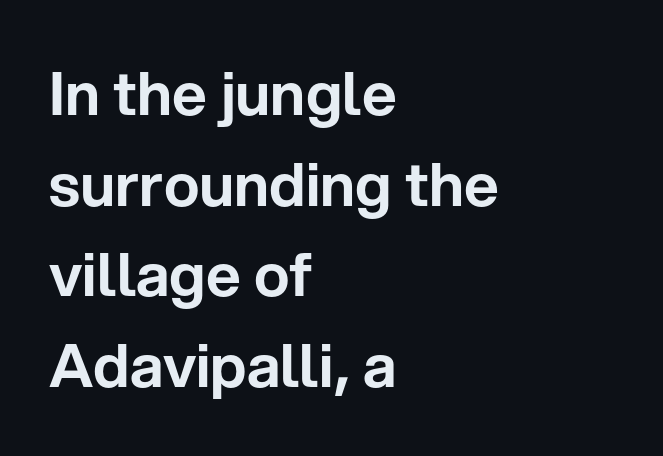
Q: Is the text italic (slanted)? A: No, it is upright.
Q: Is the typeface a serif or a sans-serif typeface? A: Sans-serif.
Q: Is the text underlined? A: No.
Q: How is the paragraph aligned? A: Left-aligned.
Q: Is the spacing between letters normal or unusually wide? A: Normal.
Q: Is the spacing between lines tight, normal or loose? A: Normal.
Q: Width (condensed, normal, or wide)? A: Normal.
Q: Stroke contrast? A: Low.
Q: x-height? A: Medium.
Q: Monospaced? A: No.
